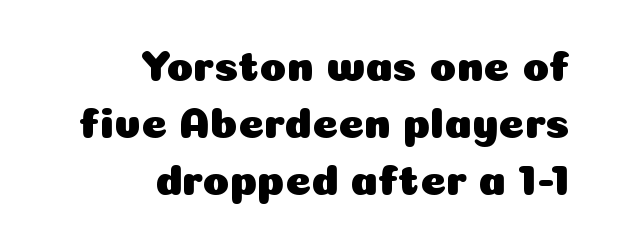
The image shows 44 px sans-serif type, upright; set right-aligned, normal line spacing (1.3x), normal letter spacing, not underlined; low stroke contrast and a medium x-height.
